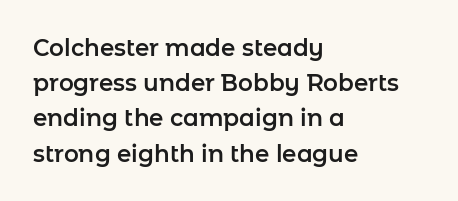
Q: Is the text italic (slanted)? A: No, it is upright.
Q: Is the text underlined? A: No.
Q: How is the paragraph aligned? A: Left-aligned.
Q: Is the spacing between letters normal or unusually wide? A: Normal.
Q: Is the spacing between lines tight, normal or loose? A: Normal.
